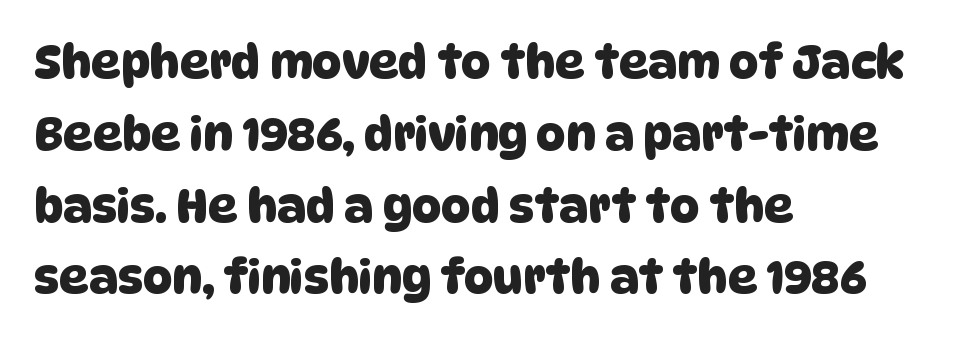
Q: Is the typeface a serif or a sans-serif typeface? A: Sans-serif.
Q: Is the text underlined? A: No.
Q: How is the paragraph aligned? A: Left-aligned.
Q: Is the spacing between letters normal or unusually wide? A: Normal.
Q: Is the spacing between lines tight, normal or loose? A: Normal.
Q: Width (condensed, normal, or wide)? A: Normal.
Q: Stroke contrast? A: Low.
Q: x-height? A: Large.
Q: Monospaced? A: No.
